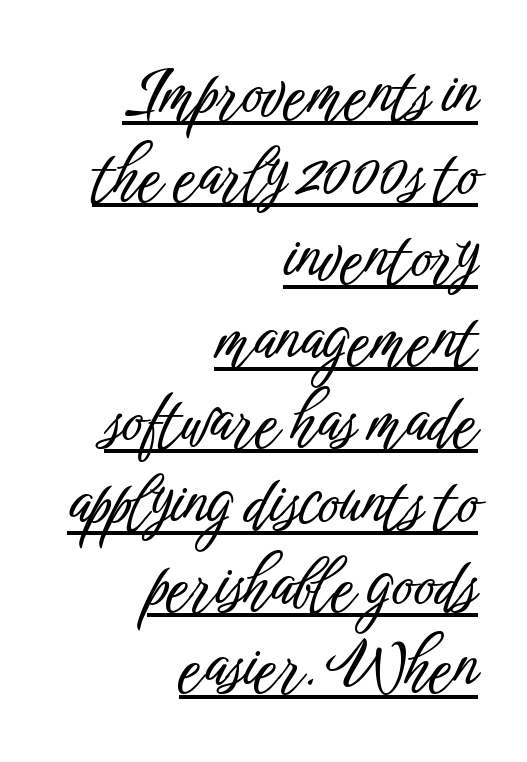
The image shows 64 px condensed sans-serif type; set right-aligned, normal line spacing (1.28x), normal letter spacing, underlined; low stroke contrast and a medium x-height.
